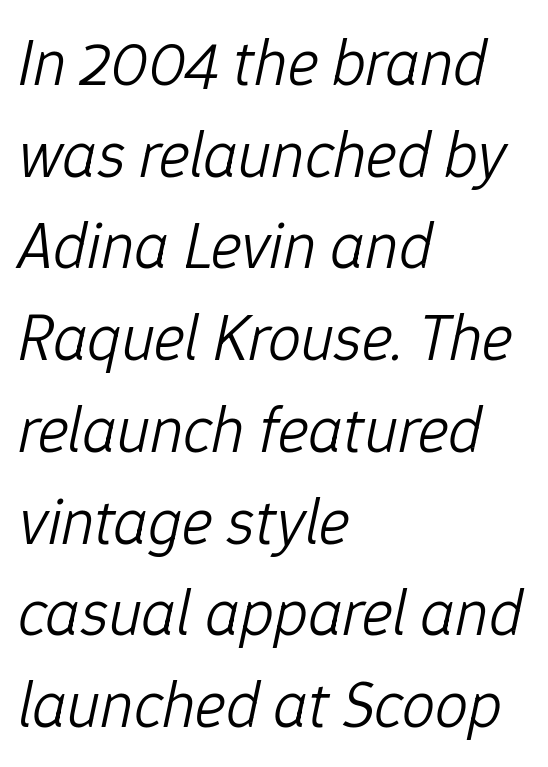
Q: Is the text bold? A: No.
Q: Is the text italic (slanted)? A: Yes, it leans right by about 12 degrees.
Q: Is the text underlined? A: No.
Q: How is the paragraph aligned? A: Left-aligned.
Q: Is the spacing between letters normal or unusually wide? A: Normal.
Q: Is the spacing between lines tight, normal or loose? A: Normal.
Q: Width (condensed, normal, or wide)? A: Normal.
Q: Stroke contrast? A: Low.
Q: x-height? A: Medium.
Q: Monospaced? A: No.
